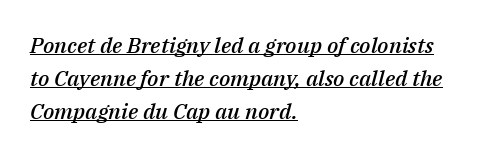
{"italic": "yes", "lean": "right", "slant_degrees": 14, "bold": "semi", "underline": "yes", "align": "left", "line_spacing": "normal", "line_spacing_ratio": 1.51, "letter_spacing": "normal", "letter_spacing_em": 0.0, "glyph_px": 22}
